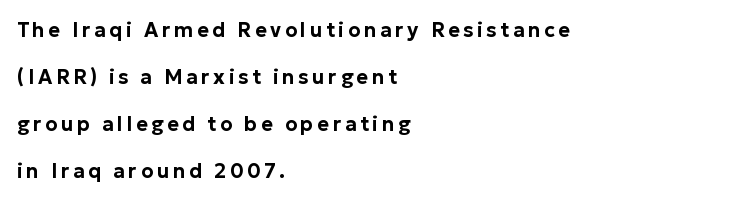
Q: Is the text italic (slanted)? A: No, it is upright.
Q: Is the text underlined? A: No.
Q: How is the paragraph aligned? A: Left-aligned.
Q: Is the spacing between lines tight, normal or loose? A: Loose.
